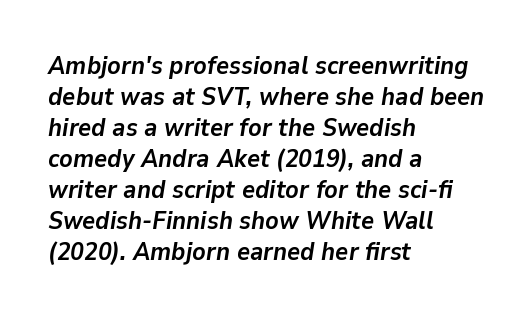
{"italic": "yes", "lean": "right", "slant_degrees": 9, "bold": "yes", "underline": "no", "align": "left", "line_spacing_ratio": 1.24, "letter_spacing": "normal", "letter_spacing_em": 0.0, "glyph_px": 25}
